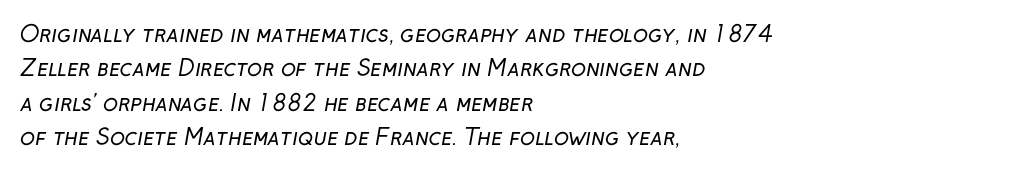
{"bold": "no", "underline": "no", "align": "left", "line_spacing": "normal", "line_spacing_ratio": 1.56, "letter_spacing": "normal", "letter_spacing_em": 0.0, "glyph_px": 22}
